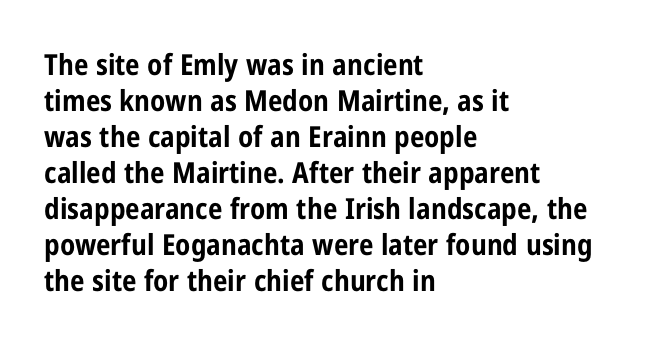
The image shows 29 px bold, condensed sans-serif type, upright; set left-aligned, line spacing 1.24x, normal letter spacing, not underlined; low stroke contrast and a medium x-height.
